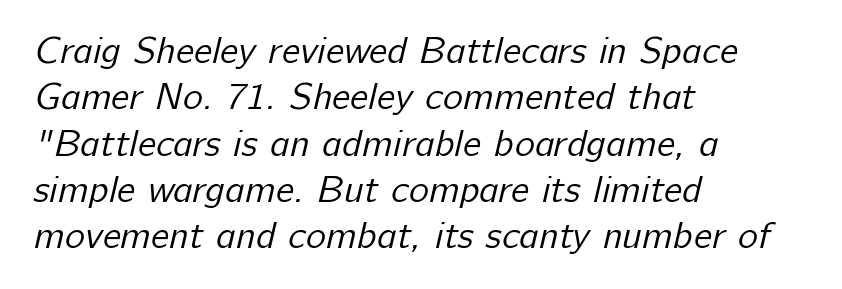
The image shows 38 px regular-weight sans-serif type; set left-aligned, line spacing 1.22x, normal letter spacing, not underlined; low stroke contrast and a medium x-height.
